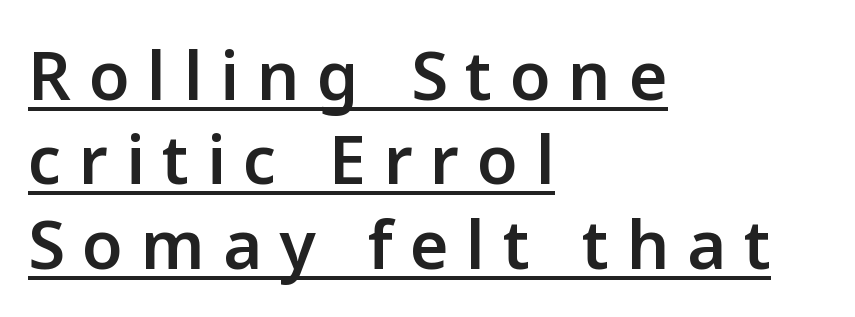
Q: Is the text bold? A: Semi-bold.
Q: Is the text italic (slanted)? A: No, it is upright.
Q: Is the typeface a serif or a sans-serif typeface? A: Sans-serif.
Q: Is the text underlined? A: Yes.
Q: How is the paragraph aligned? A: Left-aligned.
Q: Is the spacing between letters normal or unusually wide? A: Unusually wide.
Q: Is the spacing between lines tight, normal or loose? A: Normal.
Q: Width (condensed, normal, or wide)? A: Normal.
Q: Stroke contrast? A: Low.
Q: x-height? A: Medium.
Q: Monospaced? A: No.
